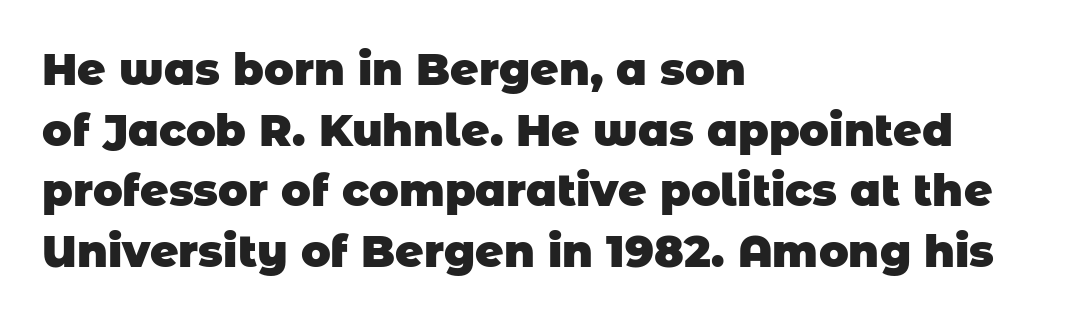
The image shows 44 px heavy sans-serif type; set left-aligned, normal line spacing (1.38x), normal letter spacing, not underlined; low stroke contrast and a large x-height.
